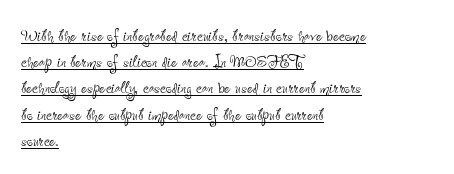
The image shows 21 px text type; set left-aligned, normal line spacing (1.25x), normal letter spacing, underlined.
